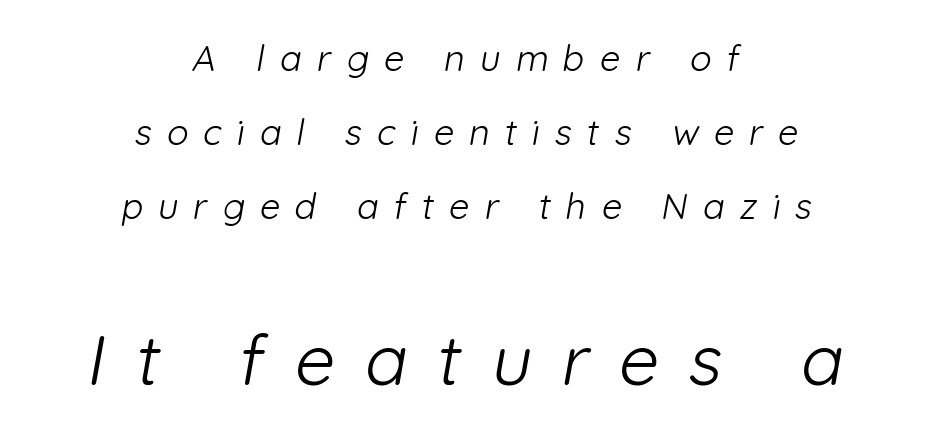
Q: Is the text bold? A: No.
Q: Is the typeface a serif or a sans-serif typeface? A: Sans-serif.
Q: Is the text underlined? A: No.
Q: How is the paragraph aligned? A: Centered.
Q: Is the spacing between letters normal or unusually wide? A: Unusually wide.
Q: Is the spacing between lines tight, normal or loose? A: Loose.
Q: Which block of text is set in a larger size, the first (top) or the second (bottom)? A: The second (bottom) one.
Q: Width (condensed, normal, or wide)? A: Normal.
Q: Stroke contrast? A: Low.
Q: x-height? A: Medium.
Q: Monospaced? A: No.
